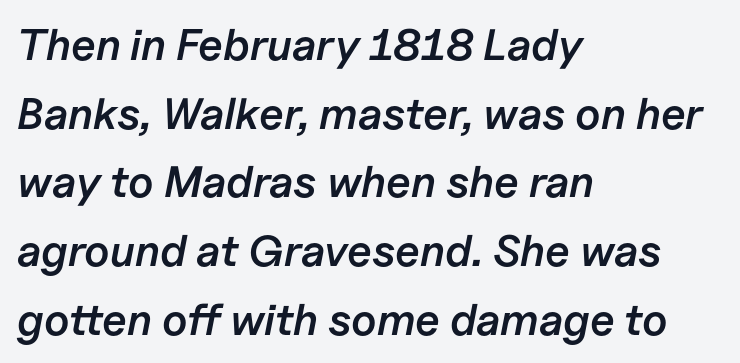
The image shows 44 px semibold type, italic (leaning right); set left-aligned, normal line spacing (1.56x), normal letter spacing, not underlined; low stroke contrast and a medium x-height.
